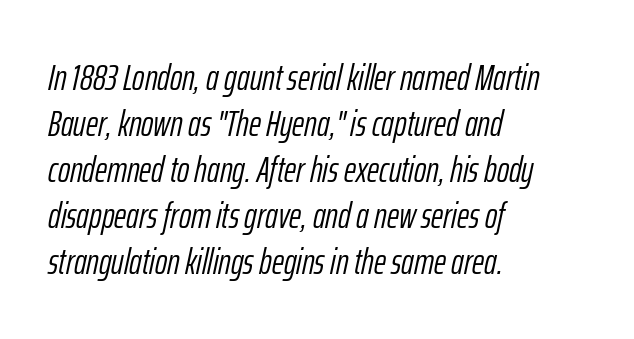
The image shows 37 px light, condensed type, italic (leaning right); set left-aligned, line spacing 1.24x, normal letter spacing, not underlined; low stroke contrast and a medium x-height.
